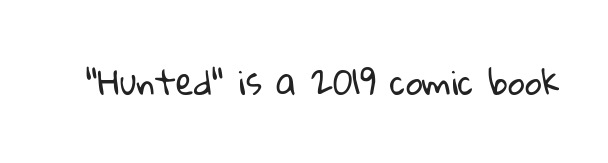
{"serif": "no", "bold": "no", "weight": "regular", "width": "normal", "stroke_contrast": "low", "x_height": "medium", "monospaced": "no", "underline": "no", "letter_spacing": "normal", "letter_spacing_em": 0.0, "glyph_px": 33}
